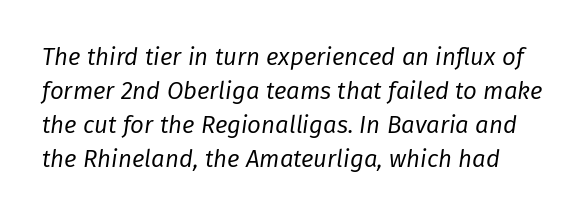
Q: Is the text bold? A: No.
Q: Is the text italic (slanted)? A: Yes, it leans right by about 8 degrees.
Q: Is the text underlined? A: No.
Q: Is the spacing between letters normal or unusually wide? A: Normal.
Q: Is the spacing between lines tight, normal or loose? A: Normal.
